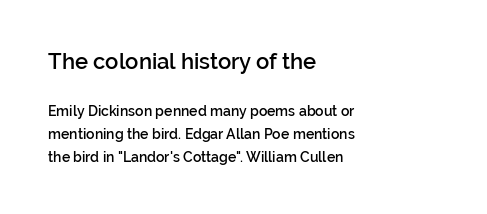
{"italic": "no", "bold": "semi", "underline": "no", "align": "left", "line_spacing": "normal", "line_spacing_ratio": 1.64, "letter_spacing": "normal", "letter_spacing_em": 0.0, "larger_block": "first", "size_ratio": 1.57, "glyph_px": 22}
